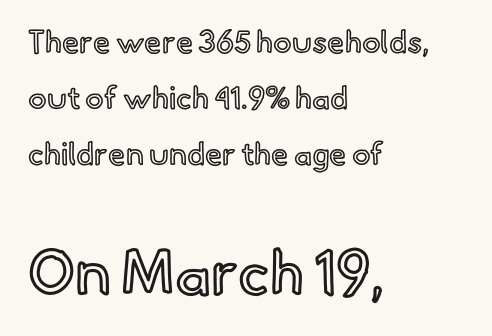
Small over large — that's the arrangement of the two blocks here. Varying glyph widths throughout — classic text-font behaviour. Type without underlining. The specimen reads as upright at a glance. Glyph-to-glyph distance matches everyday printed text. Left-aligned paragraph, ragged on the right.
